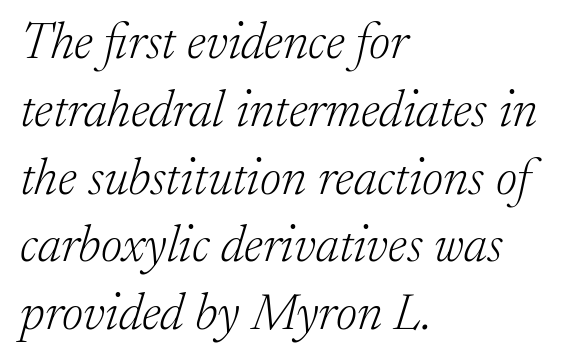
The typeface chosen for these lines features serifs. The face used here is proportionally spaced, like ordinary book or web type. Regarding leading, the lines here are spaced in the standard way. Line beginnings align vertically; line endings do not.
